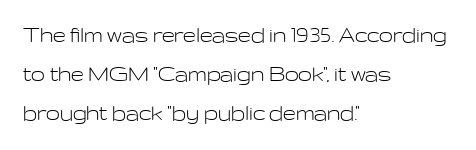
The space between consecutive lines is moderate. In terms of letterspacing, this is plain default setting. This rendering features lettering with no underline. Is the stroke heavy? The answer is a plain regular-or-lighter.
